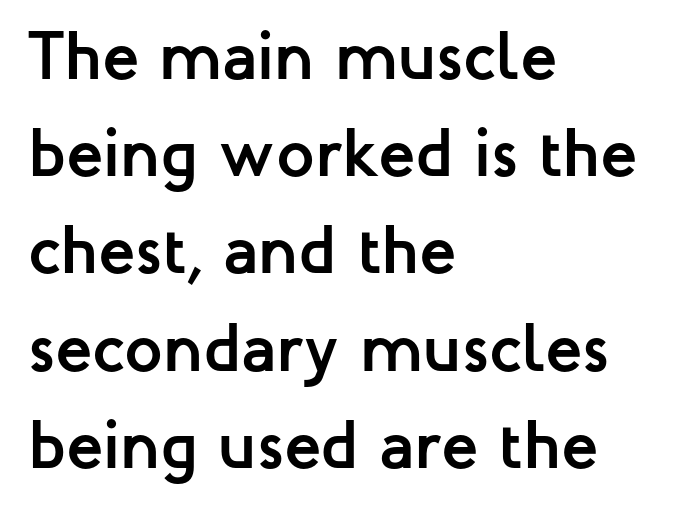
The image shows 68 px semibold sans-serif type, upright; set left-aligned, normal line spacing (1.43x), normal letter spacing, not underlined; low stroke contrast and a medium x-height.
